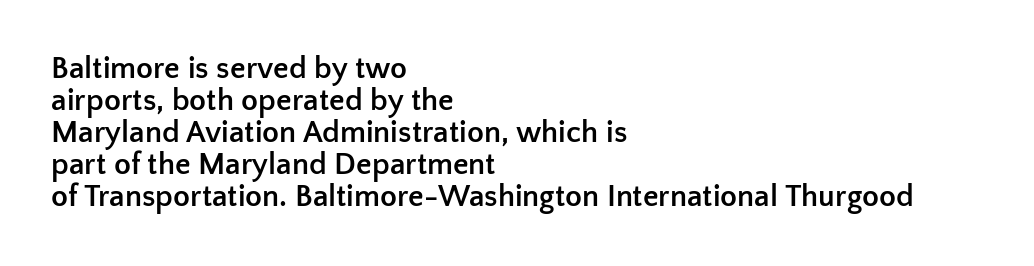
The image shows 31 px semibold sans-serif type, upright; set left-aligned, tight line spacing (1.03x), normal letter spacing, not underlined; low stroke contrast and a medium x-height.
